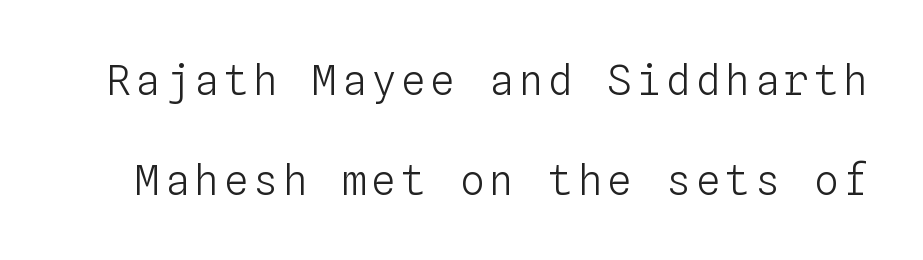
Q: Is the text bold? A: No.
Q: Is the text italic (slanted)? A: No, it is upright.
Q: Is the text underlined? A: No.
Q: Is the spacing between lines tight, normal or loose? A: Loose.
Q: Width (condensed, normal, or wide)? A: Normal.
Q: Stroke contrast? A: Low.
Q: x-height? A: Medium.
Q: Monospaced? A: Yes.
